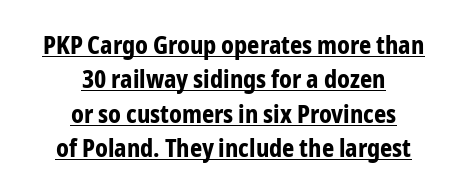
Q: Is the text bold? A: Yes.
Q: Is the text italic (slanted)? A: No, it is upright.
Q: Is the text underlined? A: Yes.
Q: How is the paragraph aligned? A: Centered.
Q: Is the spacing between letters normal or unusually wide? A: Normal.
Q: Is the spacing between lines tight, normal or loose? A: Normal.
